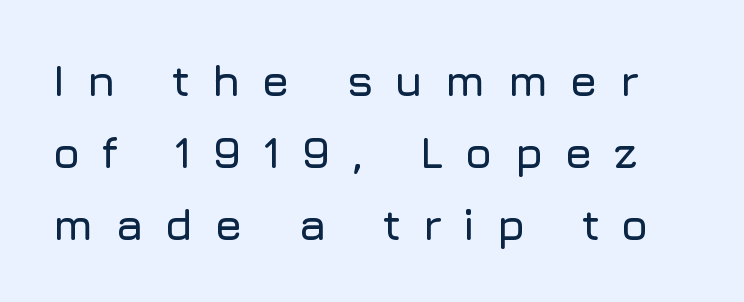
{"serif": "no", "italic": "no", "width": "normal", "stroke_contrast": "low", "x_height": "medium", "monospaced": "no", "underline": "no", "line_spacing": "normal", "line_spacing_ratio": 1.6, "letter_spacing": "wide", "letter_spacing_em": 0.46, "glyph_px": 45}
